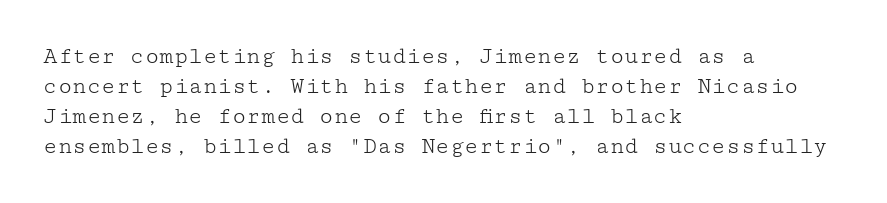
Q: Is the text bold? A: No.
Q: Is the text italic (slanted)? A: No, it is upright.
Q: Is the text underlined? A: No.
Q: How is the paragraph aligned? A: Left-aligned.
Q: Is the spacing between letters normal or unusually wide? A: Normal.
Q: Is the spacing between lines tight, normal or loose? A: Normal.
